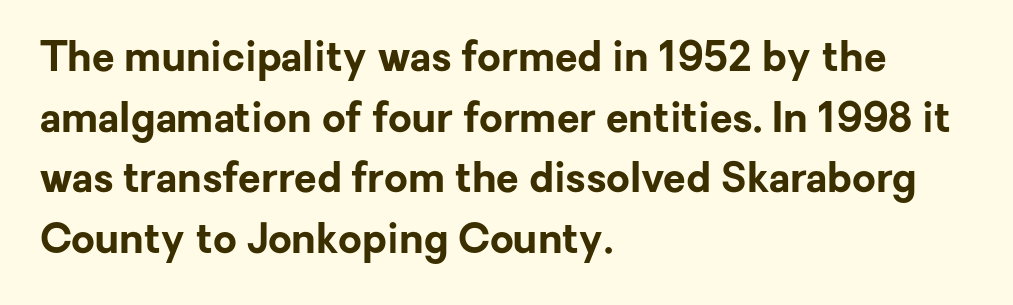
The image shows 41 px bold sans-serif type, upright; set left-aligned, normal line spacing (1.48x), normal letter spacing, not underlined; low stroke contrast and a medium x-height.
